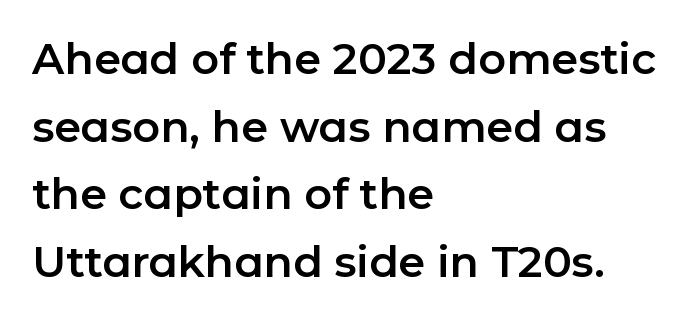
Q: Is the text italic (slanted)? A: No, it is upright.
Q: Is the typeface a serif or a sans-serif typeface? A: Sans-serif.
Q: Is the text underlined? A: No.
Q: How is the paragraph aligned? A: Left-aligned.
Q: Is the spacing between letters normal or unusually wide? A: Normal.
Q: Is the spacing between lines tight, normal or loose? A: Normal.
Q: Width (condensed, normal, or wide)? A: Normal.
Q: Stroke contrast? A: Low.
Q: x-height? A: Medium.
Q: Monospaced? A: No.
